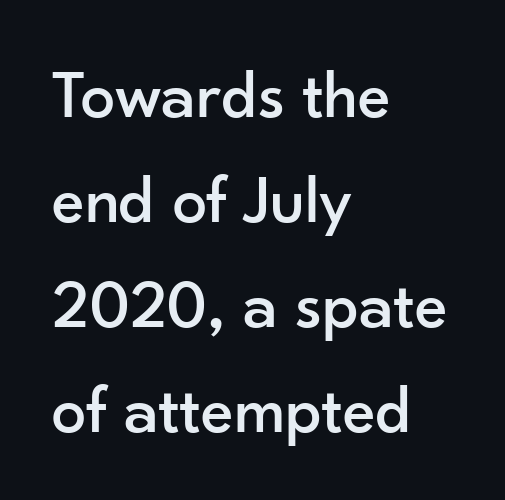
{"serif": "no", "italic": "no", "width": "normal", "stroke_contrast": "low", "x_height": "small", "monospaced": "no", "underline": "no", "align": "left", "line_spacing": "normal", "line_spacing_ratio": 1.52, "letter_spacing": "normal", "letter_spacing_em": 0.0, "glyph_px": 69}
